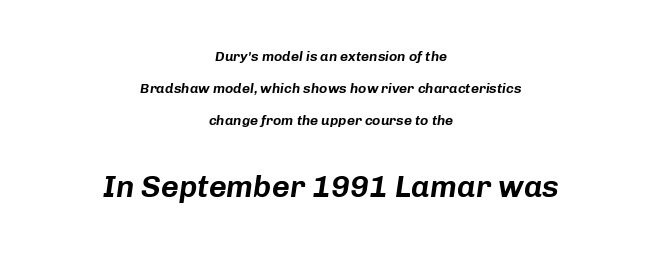
Q: Is the text italic (slanted)? A: Yes, it leans right by about 8 degrees.
Q: Is the text underlined? A: No.
Q: How is the paragraph aligned? A: Centered.
Q: Is the spacing between letters normal or unusually wide? A: Normal.
Q: Is the spacing between lines tight, normal or loose? A: Loose.
Q: Which block of text is set in a larger size, the first (top) or the second (bottom)? A: The second (bottom) one.
Q: Width (condensed, normal, or wide)? A: Normal.
Q: Stroke contrast? A: Low.
Q: x-height? A: Medium.
Q: Monospaced? A: No.
